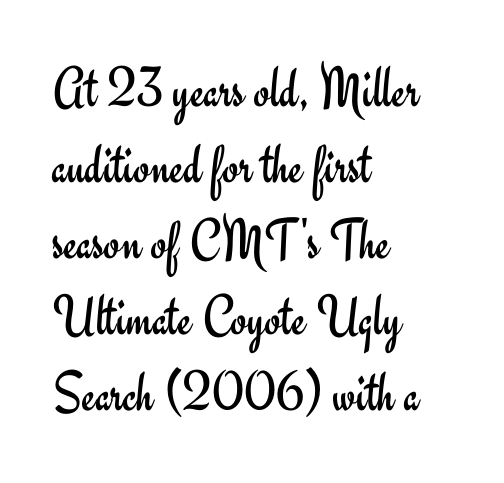
The image shows 58 px regular-weight sans-serif type; set left-aligned, normal line spacing (1.31x), normal letter spacing, not underlined; low stroke contrast and a small x-height.
